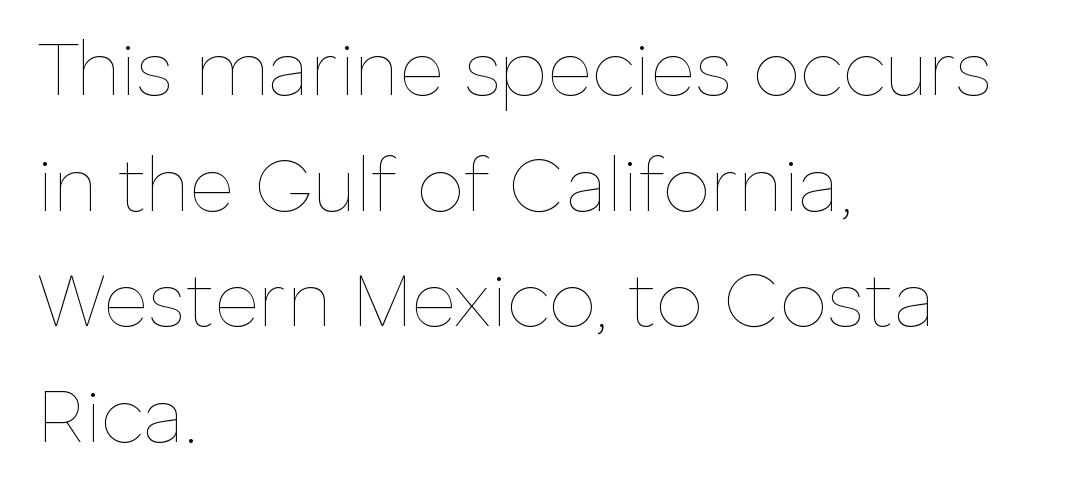
Q: Is the text bold? A: No.
Q: Is the text italic (slanted)? A: No, it is upright.
Q: Is the text underlined? A: No.
Q: How is the paragraph aligned? A: Left-aligned.
Q: Is the spacing between letters normal or unusually wide? A: Normal.
Q: Is the spacing between lines tight, normal or loose? A: Normal.
Q: Width (condensed, normal, or wide)? A: Normal.
Q: Stroke contrast? A: Low.
Q: x-height? A: Medium.
Q: Monospaced? A: No.
